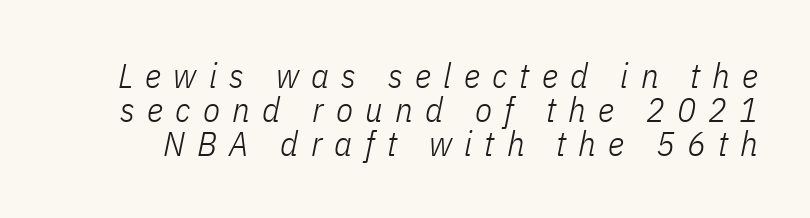
Would a proofreader flag this as italicized? Yes. Descender tails drop into unmarked territory. Character widths vary here, with narrow letters taking less room than wide ones. Inter-character spacing is expanded well beyond the font's built-in metrics.
